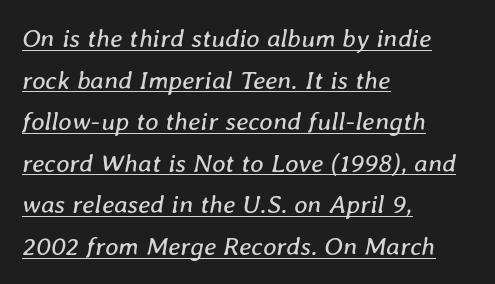
Does the leading feel generous? No, just average. Like a heading marked for emphasis, these lines bear an underscore. Compared with a centered layout, this one pins lines to the left instead. Is this a heavy cut? Hardly; it is regular or lighter.
